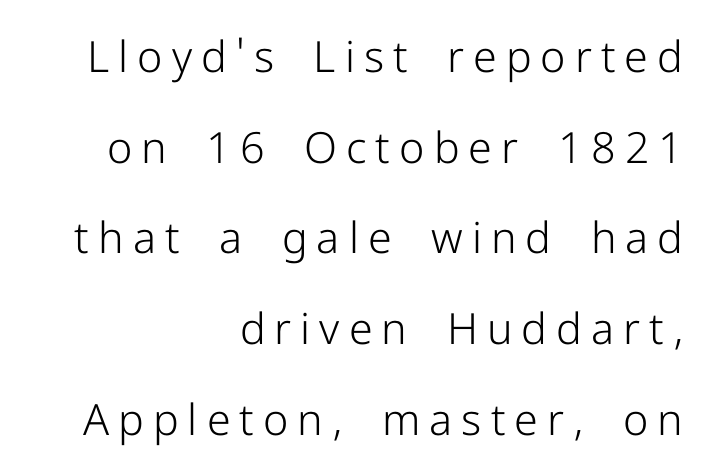
Q: Is the text bold? A: No.
Q: Is the text italic (slanted)? A: No, it is upright.
Q: Is the typeface a serif or a sans-serif typeface? A: Sans-serif.
Q: Is the text underlined? A: No.
Q: How is the paragraph aligned? A: Right-aligned.
Q: Is the spacing between letters normal or unusually wide? A: Unusually wide.
Q: Is the spacing between lines tight, normal or loose? A: Loose.
Q: Width (condensed, normal, or wide)? A: Normal.
Q: Stroke contrast? A: Low.
Q: x-height? A: Medium.
Q: Monospaced? A: No.
